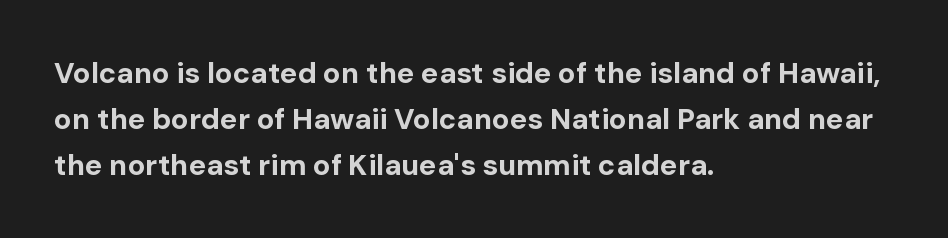
The image shows 29 px bold sans-serif type, upright; set left-aligned, normal line spacing (1.58x), normal letter spacing, not underlined; low stroke contrast and a medium x-height.
